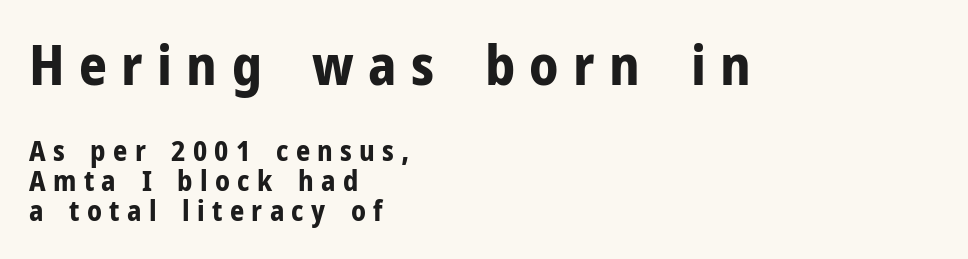
The image shows 55 px bold sans-serif type, upright; set left-aligned, tight line spacing (1.07x), unusually wide letter spacing (+0.26 em), not underlined; the first (top) block is 1.96x larger; low stroke contrast and a medium x-height.
